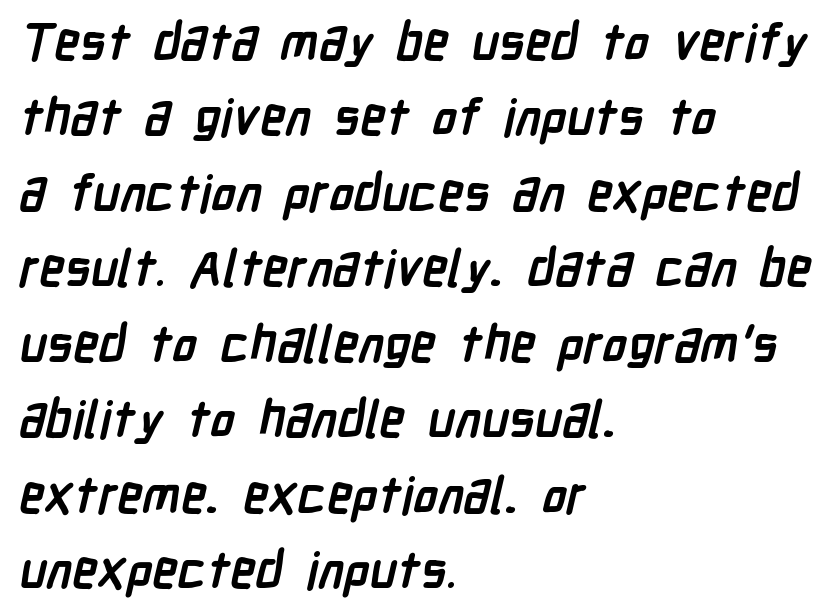
Q: Is the text bold? A: Yes.
Q: Is the typeface a serif or a sans-serif typeface? A: Sans-serif.
Q: Is the text underlined? A: No.
Q: How is the paragraph aligned? A: Left-aligned.
Q: Is the spacing between letters normal or unusually wide? A: Normal.
Q: Is the spacing between lines tight, normal or loose? A: Normal.
Q: Width (condensed, normal, or wide)? A: Condensed.
Q: Stroke contrast? A: Low.
Q: x-height? A: Medium.
Q: Monospaced? A: No.
